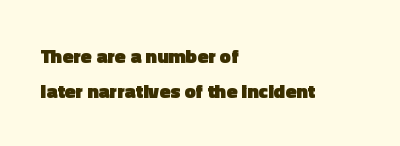
The image shows 20 px bold type, upright; set left-aligned, line spacing 1.74x, normal letter spacing, not underlined.
